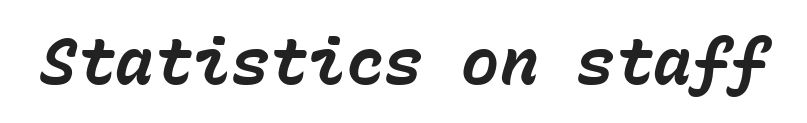
The image shows 64 px bold type, italic (leaning right), monospaced; set normal letter spacing, not underlined; low stroke contrast and a medium x-height.
